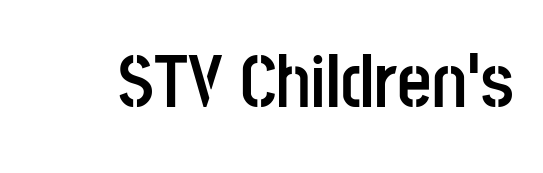
The font family rendered here belongs to the sans-serif group. Characters follow at the spacing the type designer built in. Nobody drew a line under any word here. Heavy, bold letterforms.
